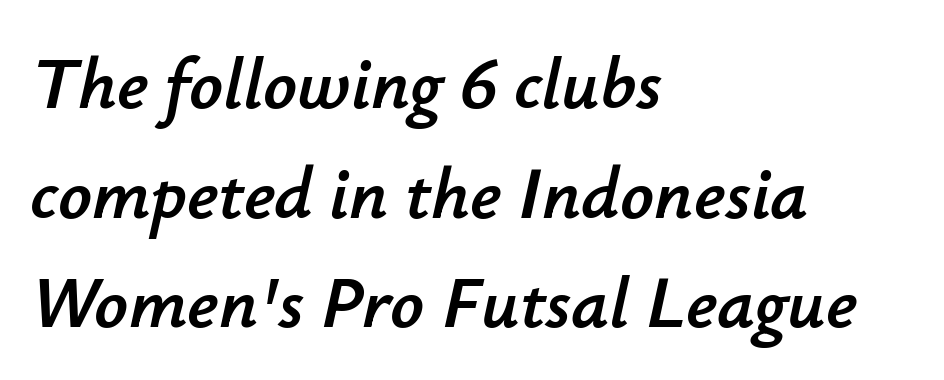
The designer left line spacing at the default. Every row of glyphs begins at an identical x-position on the left. The rendering keeps characters at their native spacing. Looking at the ascenders, they clearly lean. Decoration check: the copy has no underline.
